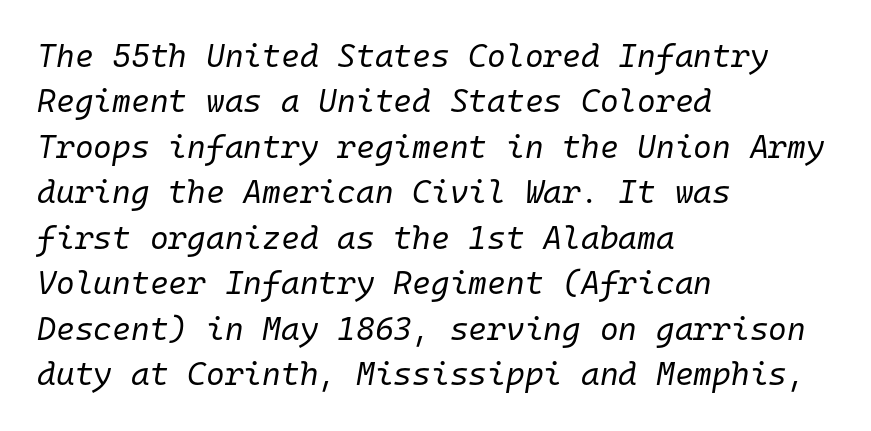
Q: Is the text bold? A: No.
Q: Is the text italic (slanted)? A: Yes, it leans right by about 10 degrees.
Q: Is the text underlined? A: No.
Q: How is the paragraph aligned? A: Left-aligned.
Q: Is the spacing between letters normal or unusually wide? A: Normal.
Q: Is the spacing between lines tight, normal or loose? A: Normal.
Q: Width (condensed, normal, or wide)? A: Normal.
Q: Stroke contrast? A: Low.
Q: x-height? A: Medium.
Q: Monospaced? A: Yes.
